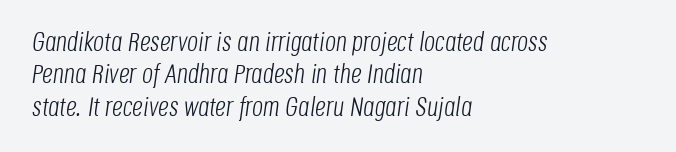
Underlining? Definitely not there. The line texture is even and compact thanks to regular tracking. Ink coverage per letter is moderate at most. The rag falls on the right side of this text block. When letters slant like this, we call the style italic.
